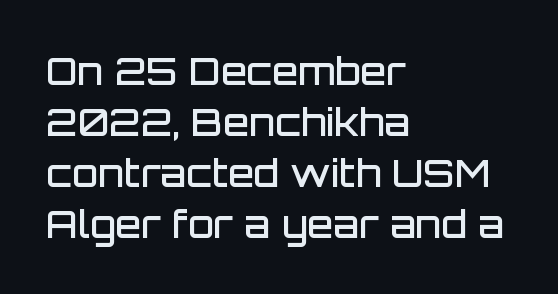
{"serif": "no", "italic": "no", "bold": "semi", "weight": "semibold", "width": "normal", "stroke_contrast": "low", "x_height": "large", "monospaced": "no", "underline": "no", "align": "left", "line_spacing": "normal", "line_spacing_ratio": 1.34, "letter_spacing": "normal", "letter_spacing_em": 0.0, "glyph_px": 38}
